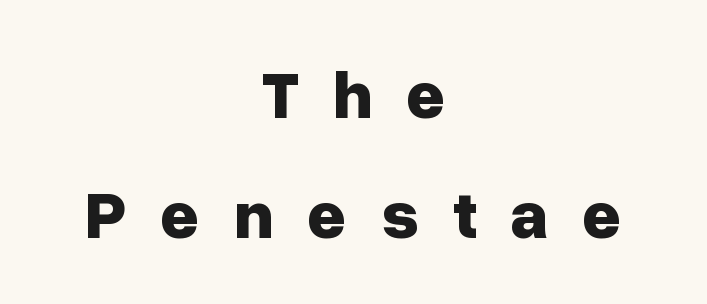
In terms of posture, this sample is upright. Does the copy run flush right? No — it is centered line by line. The rendering uses natural spacing where letterforms have individual widths. The foot of each line stays bare and open. Nothing sits at the stroke ends, so this counts as sans-serif. The strokes are fattened all the way to bold.
